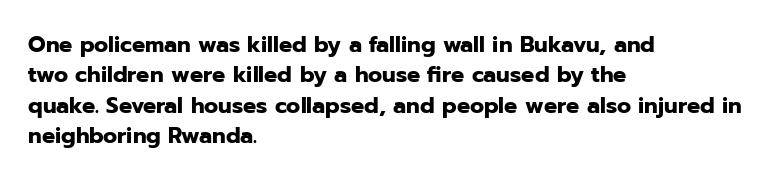
The image shows 22 px bold type, upright; set left-aligned, normal line spacing (1.38x), normal letter spacing, not underlined.
